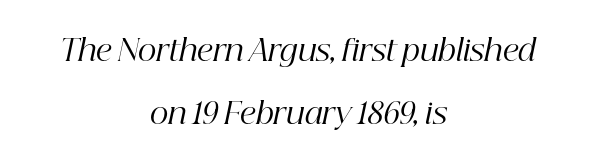
Q: Is the text bold? A: No.
Q: Is the text italic (slanted)? A: Yes, it leans right by about 12 degrees.
Q: Is the typeface a serif or a sans-serif typeface? A: Serif.
Q: Is the text underlined? A: No.
Q: How is the paragraph aligned? A: Centered.
Q: Is the spacing between letters normal or unusually wide? A: Normal.
Q: Is the spacing between lines tight, normal or loose? A: Loose.
Q: Width (condensed, normal, or wide)? A: Normal.
Q: Stroke contrast? A: High.
Q: x-height? A: Medium.
Q: Monospaced? A: No.
